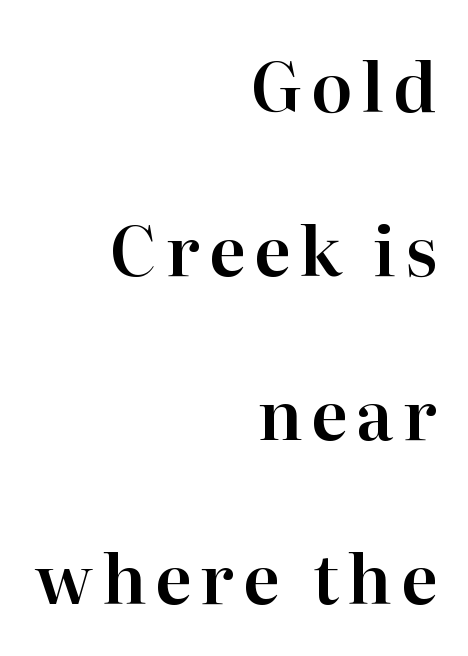
Q: Is the text italic (slanted)? A: No, it is upright.
Q: Is the typeface a serif or a sans-serif typeface? A: Serif.
Q: Is the text underlined? A: No.
Q: How is the paragraph aligned? A: Right-aligned.
Q: Is the spacing between lines tight, normal or loose? A: Loose.
Q: Width (condensed, normal, or wide)? A: Normal.
Q: Stroke contrast? A: High.
Q: x-height? A: Medium.
Q: Monospaced? A: No.
